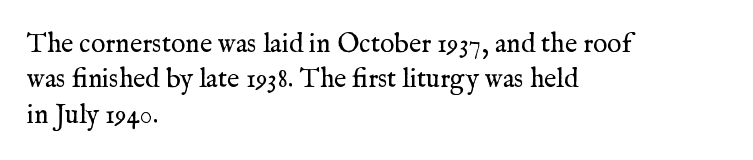
The image shows 27 px text type, upright; set left-aligned, normal line spacing (1.31x), normal letter spacing, not underlined.
